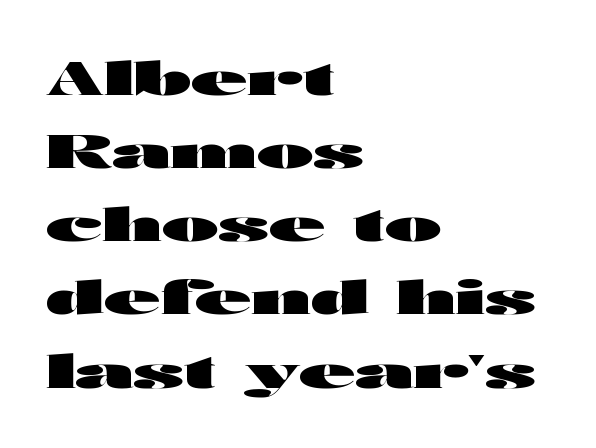
{"serif": "no", "italic": "no", "bold": "yes", "weight": "heavy", "width": "wide", "stroke_contrast": "high", "x_height": "medium", "monospaced": "no", "underline": "no", "align": "left", "line_spacing": "normal", "line_spacing_ratio": 1.59, "letter_spacing": "normal", "letter_spacing_em": 0.0, "glyph_px": 46}
